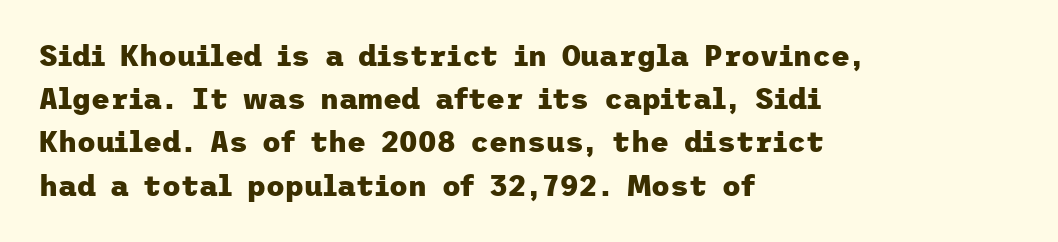
You could call the tracking neutral — neither tight nor loose. Underline: absent. A classic flush-left, rag-right setting is used for this passage. Stroke terminals: plain, sans-serif.
